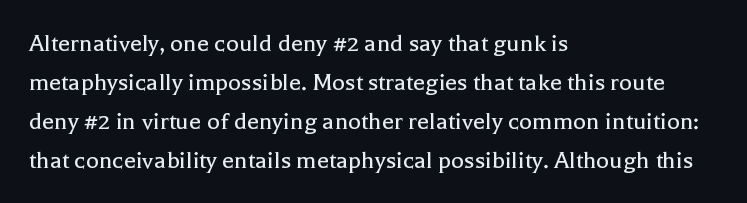
Nothing heavy about these letters — not bold at all. The block of text has a typical density, with ordinary space between rows. Posture: straight, roman, zero tilt. Quick note: underline off. The letterforms sit shoulder to shoulder at normal distance.
